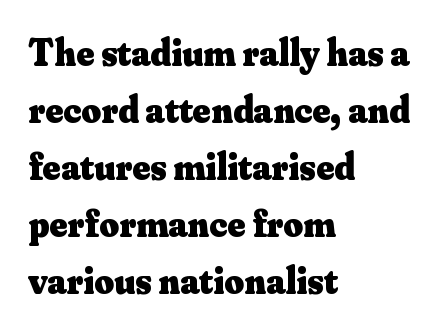
{"serif": "yes", "italic": "no", "bold": "yes", "weight": "heavy", "width": "normal", "stroke_contrast": "medium", "x_height": "small", "monospaced": "no", "underline": "no", "align": "left", "line_spacing": "normal", "line_spacing_ratio": 1.5, "letter_spacing": "normal", "letter_spacing_em": 0.0, "glyph_px": 38}
